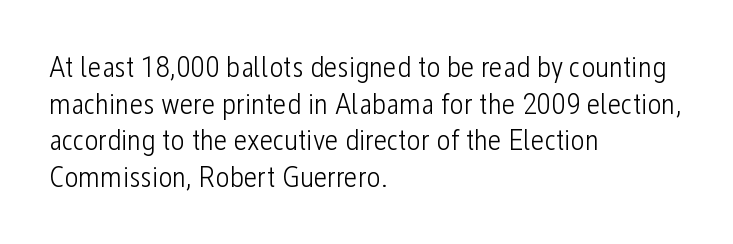
Q: Is the text bold? A: No.
Q: Is the text italic (slanted)? A: No, it is upright.
Q: Is the typeface a serif or a sans-serif typeface? A: Sans-serif.
Q: Is the text underlined? A: No.
Q: How is the paragraph aligned? A: Left-aligned.
Q: Is the spacing between letters normal or unusually wide? A: Normal.
Q: Width (condensed, normal, or wide)? A: Condensed.
Q: Stroke contrast? A: Low.
Q: x-height? A: Medium.
Q: Monospaced? A: No.
